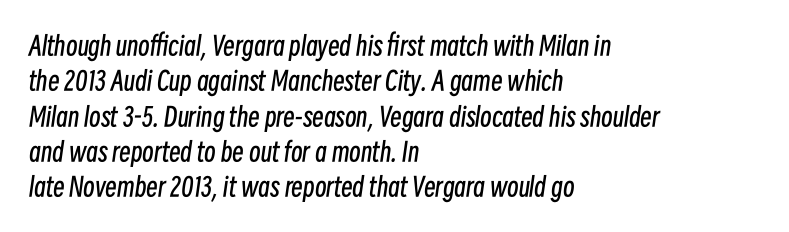
Q: Is the text bold? A: No.
Q: Is the text italic (slanted)? A: Yes, it leans right by about 8 degrees.
Q: Is the text underlined? A: No.
Q: How is the paragraph aligned? A: Left-aligned.
Q: Is the spacing between letters normal or unusually wide? A: Normal.
Q: Is the spacing between lines tight, normal or loose? A: Normal.
